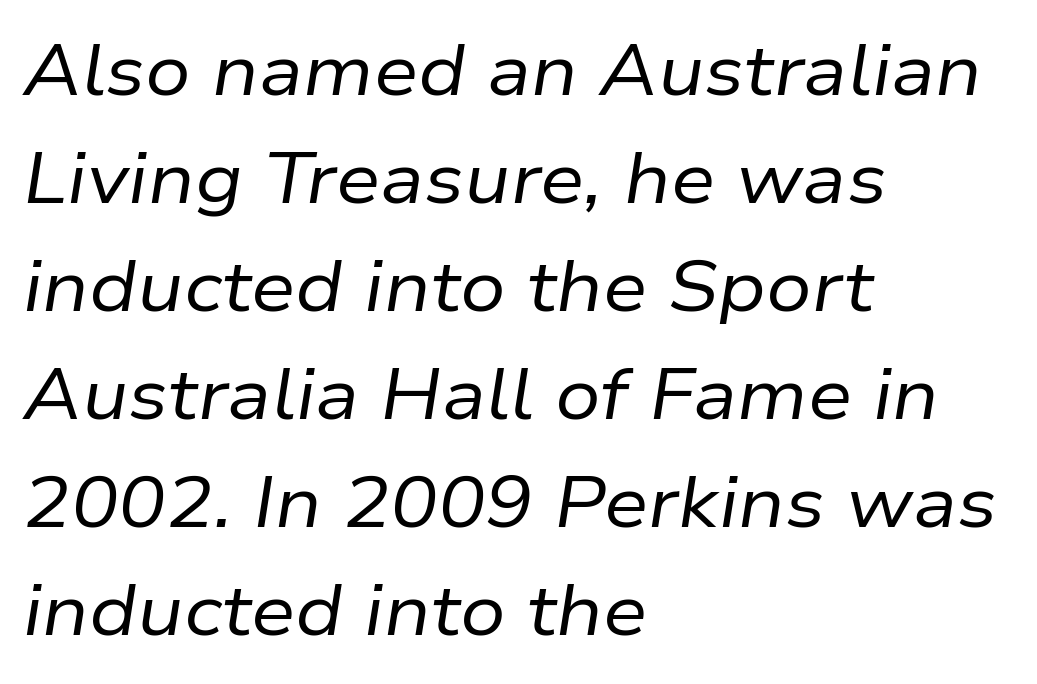
Q: Is the text bold? A: No.
Q: Is the text italic (slanted)? A: Yes, it leans right by about 9 degrees.
Q: Is the text underlined? A: No.
Q: How is the paragraph aligned? A: Left-aligned.
Q: Is the spacing between letters normal or unusually wide? A: Normal.
Q: Is the spacing between lines tight, normal or loose? A: Normal.
Q: Width (condensed, normal, or wide)? A: Normal.
Q: Stroke contrast? A: Low.
Q: x-height? A: Medium.
Q: Monospaced? A: No.
